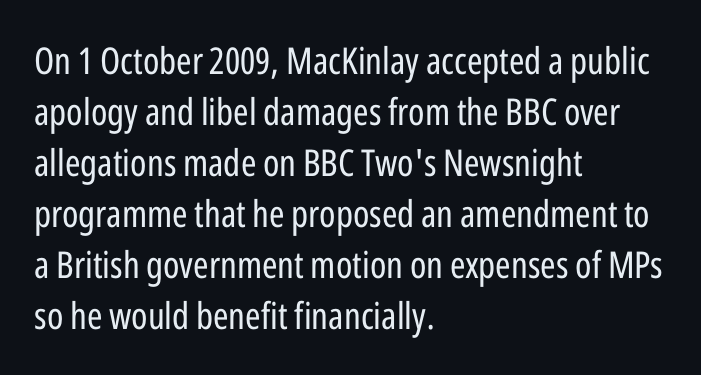
The image shows 37 px regular-weight, condensed sans-serif type, upright; set left-aligned, normal line spacing (1.38x), normal letter spacing, not underlined; low stroke contrast and a medium x-height.
